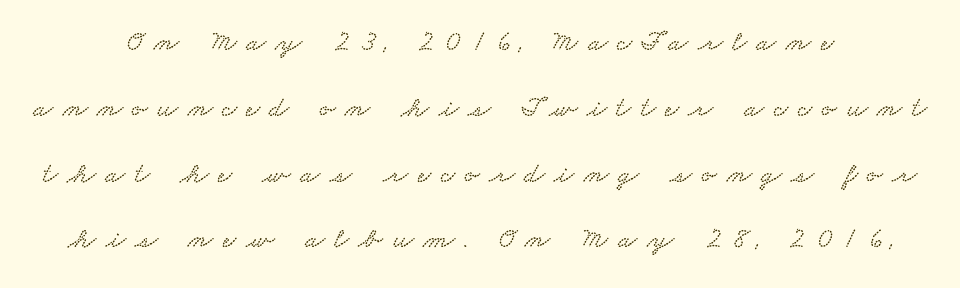
Q: Is the typeface a serif or a sans-serif typeface? A: Serif.
Q: Is the text underlined? A: No.
Q: How is the paragraph aligned? A: Centered.
Q: Is the spacing between letters normal or unusually wide? A: Unusually wide.
Q: Is the spacing between lines tight, normal or loose? A: Loose.
Q: Width (condensed, normal, or wide)? A: Wide.
Q: Stroke contrast? A: Low.
Q: x-height? A: Small.
Q: Monospaced? A: No.
